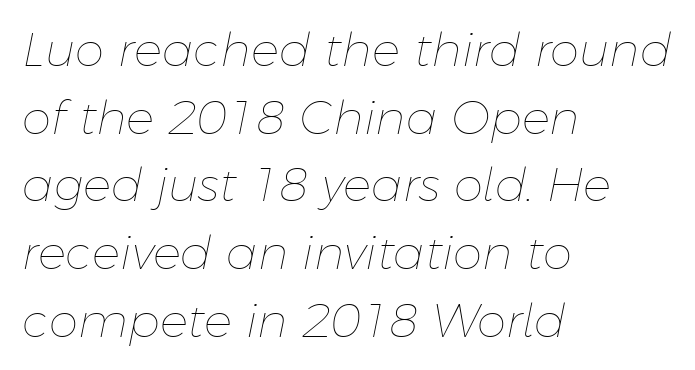
The image shows 47 px thin type, italic (leaning right); set left-aligned, normal line spacing (1.44x), normal letter spacing, not underlined; low stroke contrast and a medium x-height.
